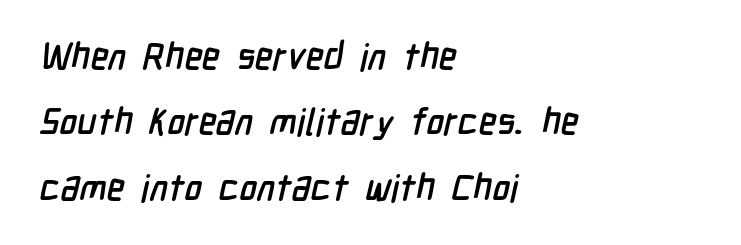
The typeface chosen for these lines omits serifs. Any mark beneath the type? The region is blank. What stands out about the letter spacing? Nothing — it is the standard amount. Casual observation: everything's shoved over to the left.
